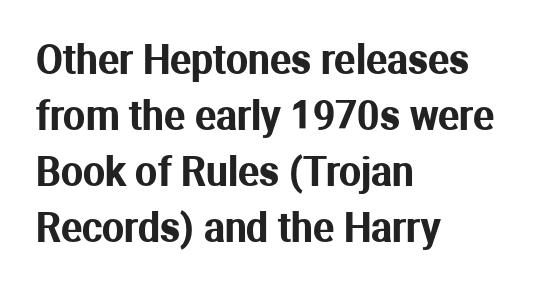
{"serif": "no", "italic": "no", "width": "normal", "stroke_contrast": "medium", "x_height": "medium", "monospaced": "no", "underline": "no", "align": "left", "line_spacing": "normal", "line_spacing_ratio": 1.44, "letter_spacing": "normal", "letter_spacing_em": 0.0, "glyph_px": 39}
